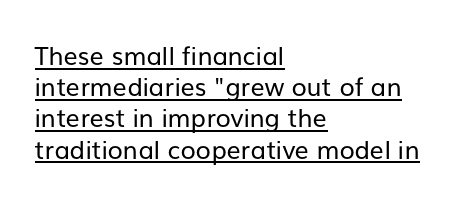
The image shows 25 px text type, upright; set left-aligned, normal line spacing (1.25x), normal letter spacing, underlined.
